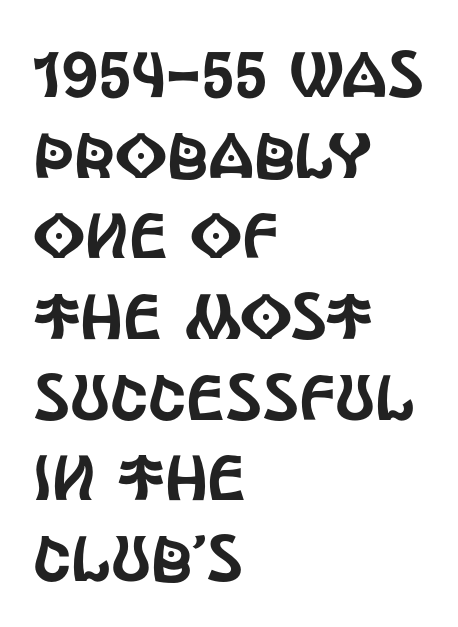
Does extra space separate the letters? No, they use regular spacing. Tall strokes in this sample are plumb rather than angled. Note: no serifs on the glyphs. Leading matches the norm, producing a regular column. The rendering anchors every line to the left-hand side.
